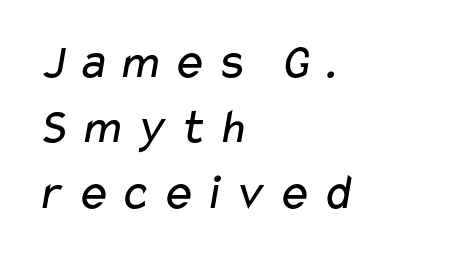
The font family rendered here belongs to the sans-serif group. Each letter keeps its own natural width here, so spacing adapts to shape. Line spacing here is normal. The glyphs are unaccompanied by any horizontal stroke below them. Casual observation: everything's shoved over to the left.
